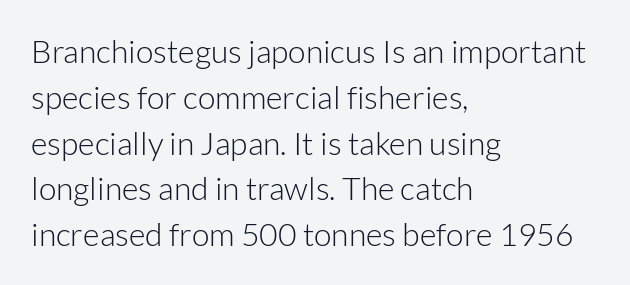
{"serif": "no", "italic": "no", "bold": "no", "weight": "light", "width": "normal", "stroke_contrast": "low", "x_height": "medium", "monospaced": "no", "underline": "no", "align": "left", "line_spacing": "normal", "line_spacing_ratio": 1.43, "letter_spacing": "normal", "letter_spacing_em": 0.0, "glyph_px": 32}
